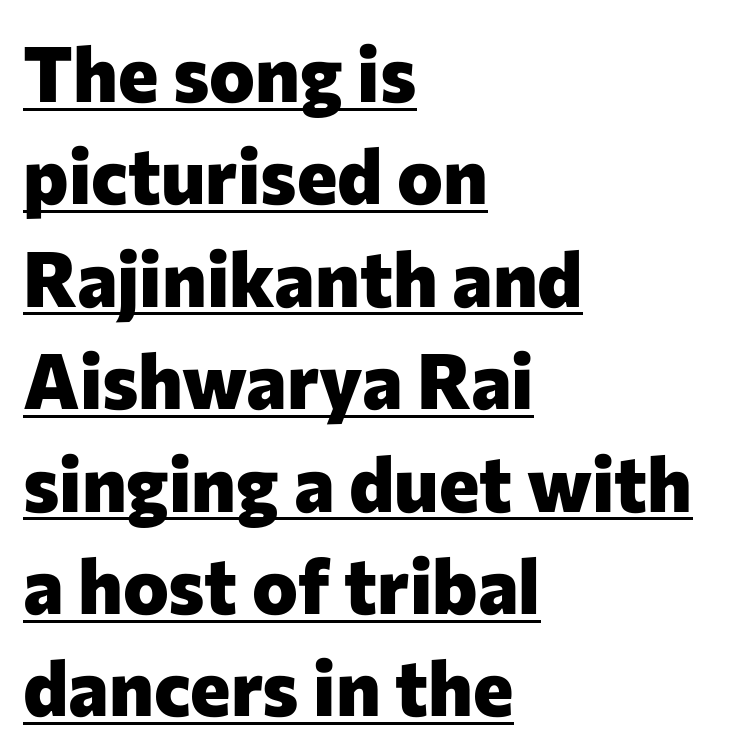
Each letter keeps its own natural width here, so spacing adapts to shape. Looks like someone drew a line under every word here. If you measured baseline to baseline, you'd find a middling distance. Short and long lines alike share a common starting point at left. Posture: upright roman. In terms of weight, the rendering is a true, heavy bold.
